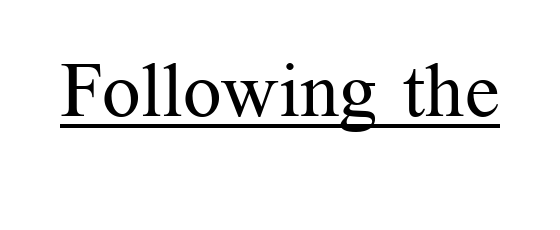
{"serif": "yes", "italic": "no", "bold": "no", "weight": "regular", "width": "normal", "stroke_contrast": "medium", "x_height": "medium", "monospaced": "no", "underline": "yes", "letter_spacing": "normal", "letter_spacing_em": 0.0, "glyph_px": 76}
